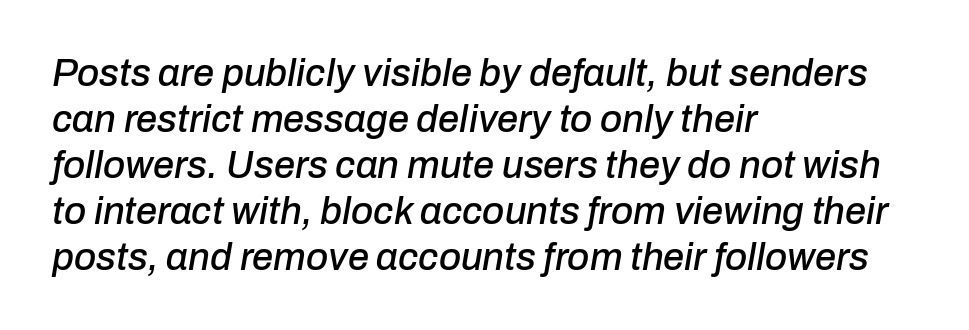
The image shows 38 px text type, italic (leaning right); set left-aligned, line spacing 1.21x, normal letter spacing, not underlined; low stroke contrast and a medium x-height.
